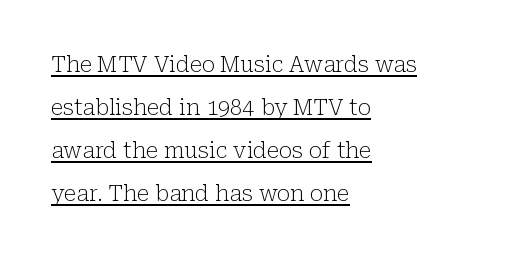
{"italic": "no", "bold": "no", "underline": "yes", "align": "left", "line_spacing": "loose", "line_spacing_ratio": 1.96, "letter_spacing": "normal", "letter_spacing_em": 0.0, "glyph_px": 22}
